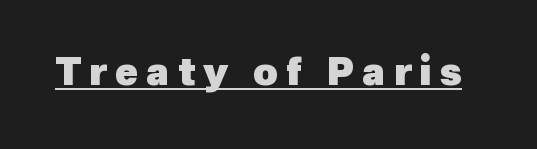
The image shows 38 px heavy sans-serif type; set unusually wide letter spacing (+0.21 em), underlined; a medium x-height.
